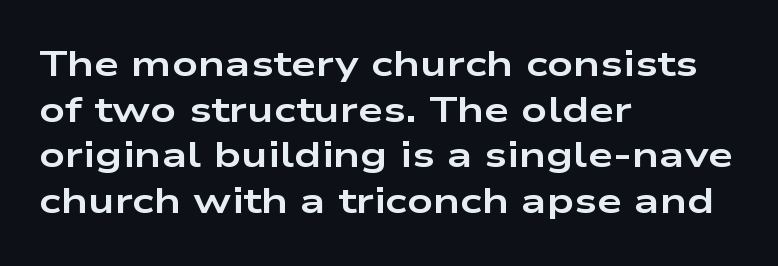
Rule under the text: the space is simply empty. I'd describe the lettering as bold — thick and assertive. The rag falls on the right side of this text block. Tall strokes in this sample are plumb rather than angled. Nothing unusual about the tracking: characters are spaced as the font intends. Reading down the column, the eye jumps a familiar distance to each next line.
